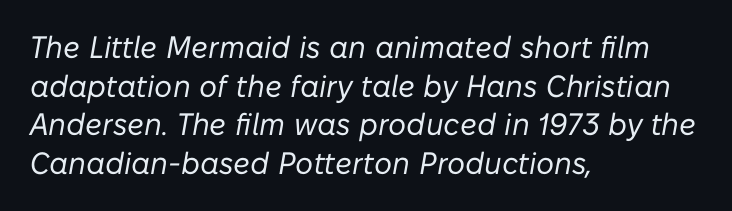
{"italic": "yes", "lean": "right", "slant_degrees": 10, "bold": "no", "weight": "regular", "width": "normal", "stroke_contrast": "low", "x_height": "medium", "monospaced": "no", "underline": "no", "align": "left", "line_spacing": "normal", "line_spacing_ratio": 1.25, "letter_spacing": "normal", "letter_spacing_em": 0.0, "glyph_px": 31}
